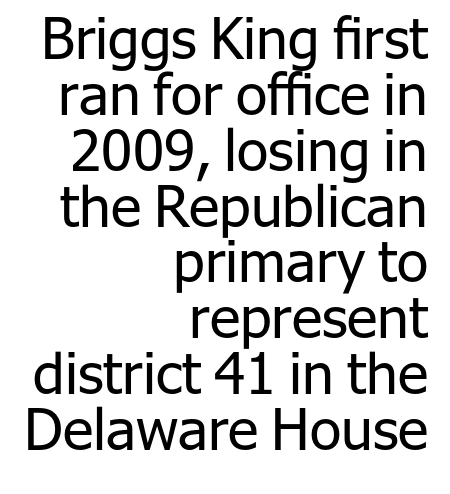
{"serif": "no", "italic": "no", "bold": "no", "weight": "regular", "width": "normal", "stroke_contrast": "low", "x_height": "medium", "monospaced": "no", "underline": "no", "align": "right", "line_spacing": "tight", "line_spacing_ratio": 0.98, "letter_spacing": "normal", "letter_spacing_em": 0.0, "glyph_px": 57}
